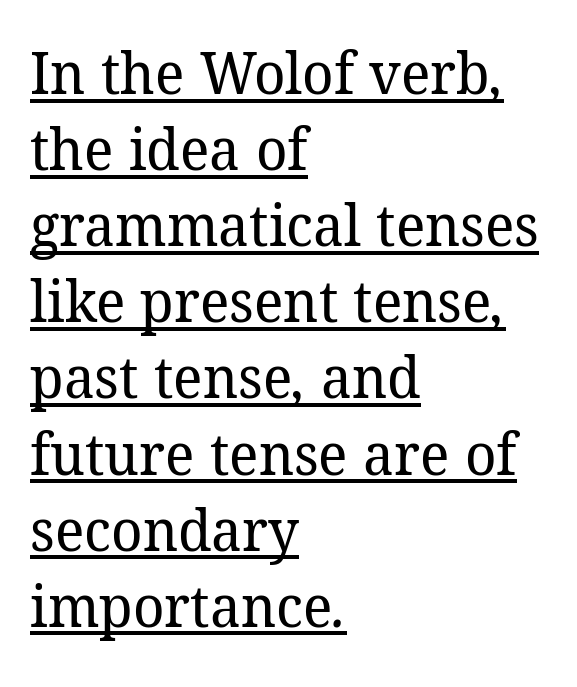
The image shows 59 px regular-weight serif type; set left-aligned, normal line spacing (1.29x), normal letter spacing, underlined; low stroke contrast and a medium x-height.
